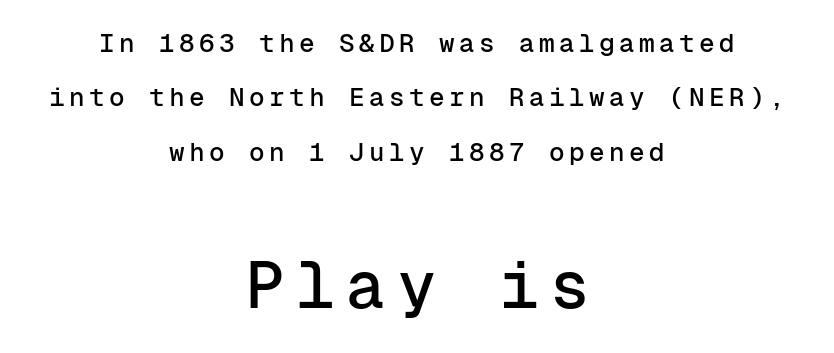
Q: Is the text italic (slanted)? A: No, it is upright.
Q: Is the typeface a serif or a sans-serif typeface? A: Sans-serif.
Q: Is the text underlined? A: No.
Q: How is the paragraph aligned? A: Centered.
Q: Is the spacing between lines tight, normal or loose? A: Loose.
Q: Which block of text is set in a larger size, the first (top) or the second (bottom)? A: The second (bottom) one.
Q: Width (condensed, normal, or wide)? A: Normal.
Q: Stroke contrast? A: Low.
Q: x-height? A: Medium.
Q: Monospaced? A: Yes.
